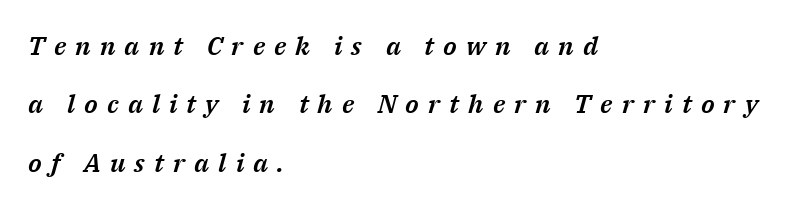
Unmarked baselines from the first word to the last. Tall strokes in this sample are angled rather than plumb. These lines are set flush left with a ragged right edge. Students, note that the glyphs here are deliberately spaced far apart. You could fit nearly another row in the gap between these rows.
